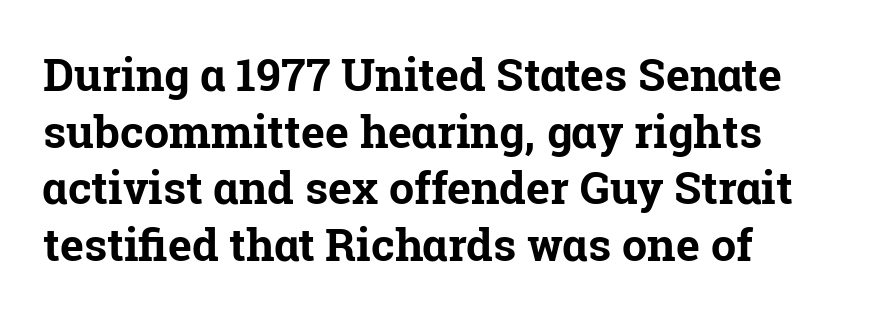
Q: Is the text bold? A: Yes.
Q: Is the text italic (slanted)? A: No, it is upright.
Q: Is the typeface a serif or a sans-serif typeface? A: Serif.
Q: Is the text underlined? A: No.
Q: How is the paragraph aligned? A: Left-aligned.
Q: Is the spacing between letters normal or unusually wide? A: Normal.
Q: Is the spacing between lines tight, normal or loose? A: Normal.
Q: Width (condensed, normal, or wide)? A: Normal.
Q: Stroke contrast? A: Low.
Q: x-height? A: Medium.
Q: Monospaced? A: No.
